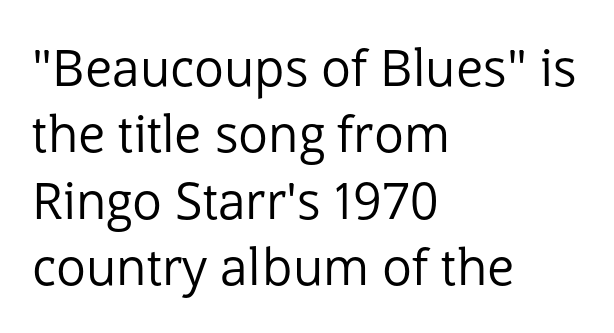
Q: Is the text bold? A: No.
Q: Is the text italic (slanted)? A: No, it is upright.
Q: Is the typeface a serif or a sans-serif typeface? A: Sans-serif.
Q: Is the text underlined? A: No.
Q: How is the paragraph aligned? A: Left-aligned.
Q: Is the spacing between letters normal or unusually wide? A: Normal.
Q: Is the spacing between lines tight, normal or loose? A: Normal.
Q: Width (condensed, normal, or wide)? A: Normal.
Q: Stroke contrast? A: Low.
Q: x-height? A: Medium.
Q: Monospaced? A: No.
